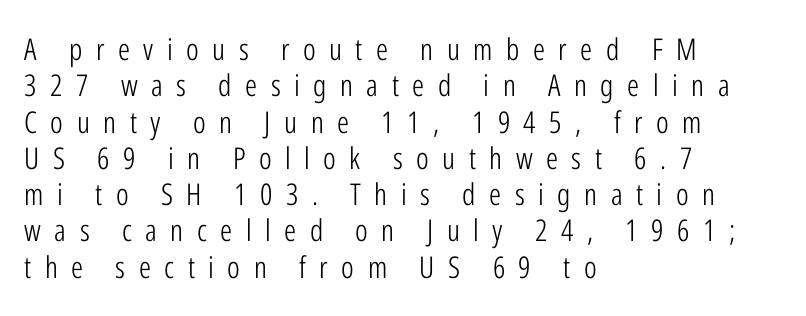
Q: Is the text bold? A: No.
Q: Is the text italic (slanted)? A: No, it is upright.
Q: Is the typeface a serif or a sans-serif typeface? A: Sans-serif.
Q: Is the text underlined? A: No.
Q: How is the paragraph aligned? A: Left-aligned.
Q: Is the spacing between letters normal or unusually wide? A: Unusually wide.
Q: Width (condensed, normal, or wide)? A: Condensed.
Q: Stroke contrast? A: Low.
Q: x-height? A: Medium.
Q: Monospaced? A: No.
